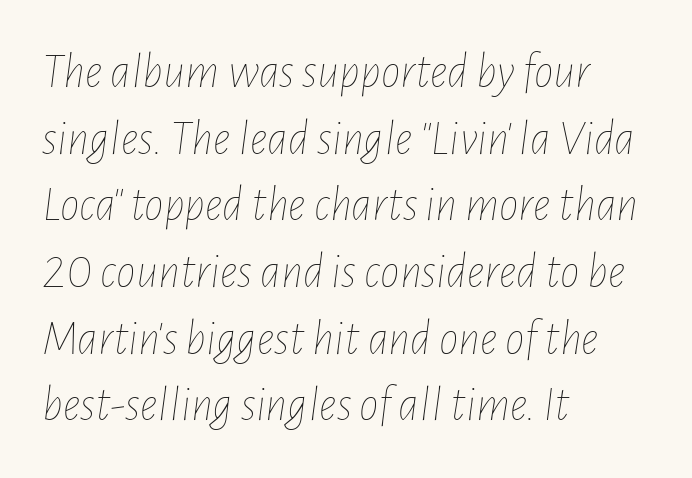
Horizontally, the lines are justified to the leading edge only. Normally led — the rows are evenly, conventionally spaced. The type is set solid horizontally, with unmodified tracking. The glyphs look as if they've been sheared to an angle. The passage shown is typed in a proportional face where columns would drift.
